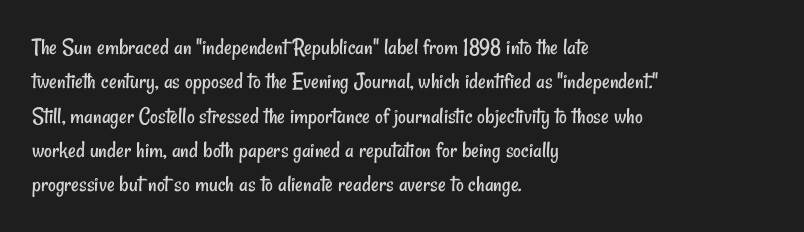
Underline: absent. These lines keep a tight, regular rhythm from letter to letter. Baseline-to-baseline distance is the conventional proportion of letter height. Which margin do the lines hug? The left one — the right edge is uneven. Bold? No — there's no thickening of the strokes.
